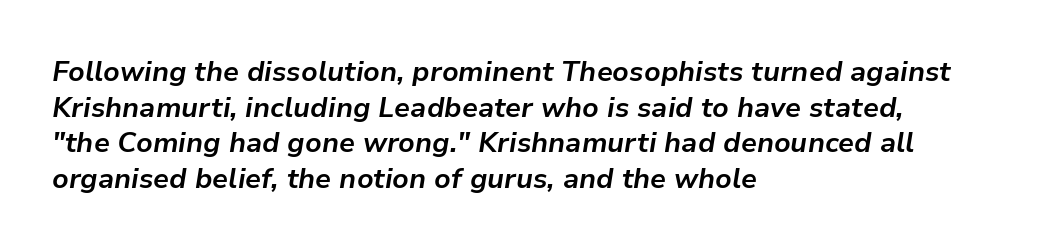
{"italic": "yes", "lean": "right", "slant_degrees": 9, "bold": "yes", "weight": "bold", "width": "normal", "stroke_contrast": "low", "x_height": "medium", "monospaced": "no", "underline": "no", "align": "left", "line_spacing": "normal", "line_spacing_ratio": 1.27, "letter_spacing": "normal", "letter_spacing_em": 0.0, "glyph_px": 28}
